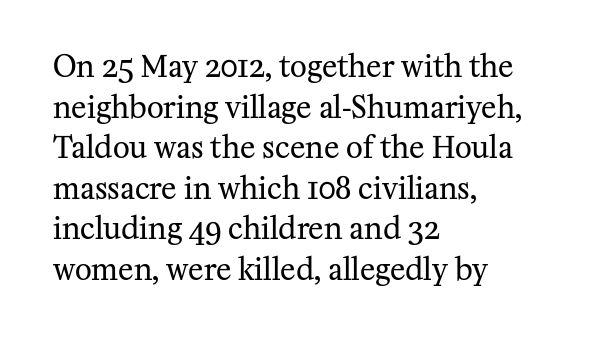
{"serif": "yes", "italic": "no", "bold": "no", "weight": "regular", "width": "normal", "stroke_contrast": "medium", "x_height": "medium", "monospaced": "no", "underline": "no", "align": "left", "line_spacing": "normal", "line_spacing_ratio": 1.4, "letter_spacing": "normal", "letter_spacing_em": 0.0, "glyph_px": 29}
